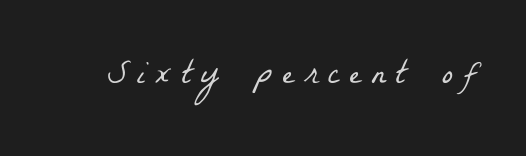
Q: Is the text bold? A: No.
Q: Is the typeface a serif or a sans-serif typeface? A: Serif.
Q: Is the text underlined? A: No.
Q: Is the spacing between letters normal or unusually wide? A: Unusually wide.
Q: Width (condensed, normal, or wide)? A: Condensed.
Q: Stroke contrast? A: Low.
Q: x-height? A: Medium.
Q: Monospaced? A: No.
